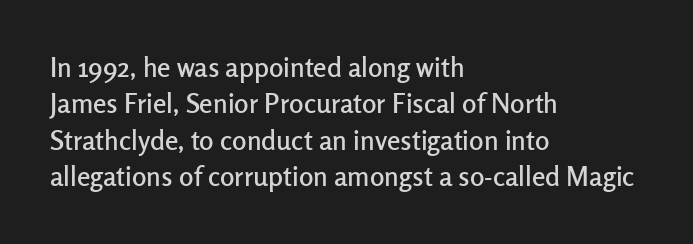
Tracking value appears to be zero — textbook default spacing. The type sits square on the baseline with zero lean. A clean baseline with only descenders dipping below it. Is the block centered? No — it sits flush against the left margin. Notice how descenders clear the ascenders below comfortably — that's standard leading.
